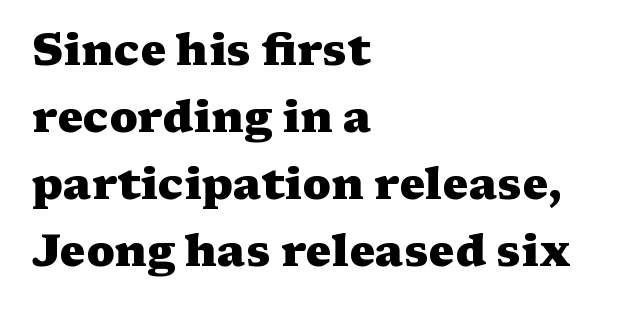
The image shows 44 px heavy, wide serif type, upright; set left-aligned, normal line spacing (1.52x), normal letter spacing, not underlined; medium stroke contrast and a medium x-height.
